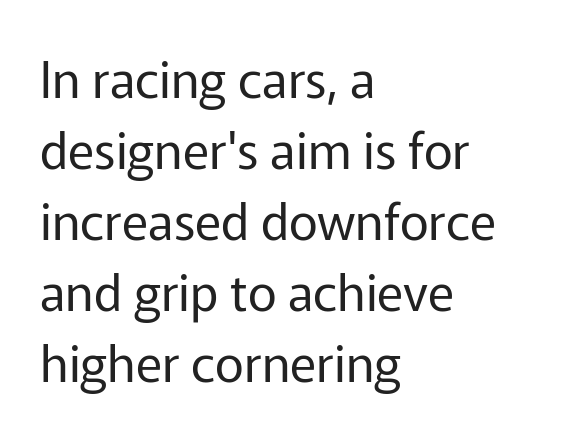
The image shows 50 px regular-weight sans-serif type, upright; set left-aligned, normal line spacing (1.42x), normal letter spacing, not underlined; low stroke contrast and a medium x-height.
